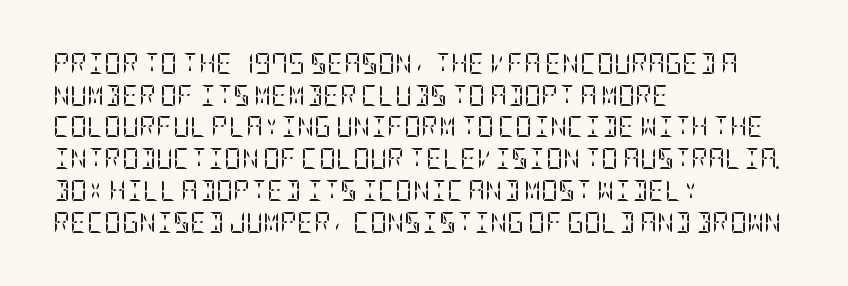
The image shows 21 px text type, upright; set left-aligned, normal line spacing (1.51x), normal letter spacing, not underlined.
